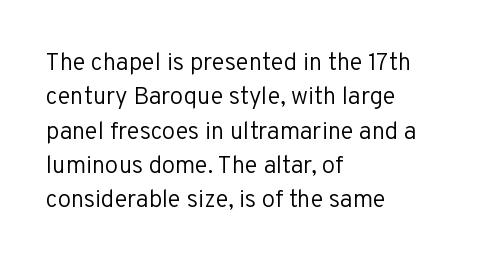
{"italic": "no", "bold": "no", "underline": "no", "align": "left", "line_spacing": "normal", "line_spacing_ratio": 1.43, "letter_spacing": "normal", "letter_spacing_em": 0.0, "glyph_px": 24}
